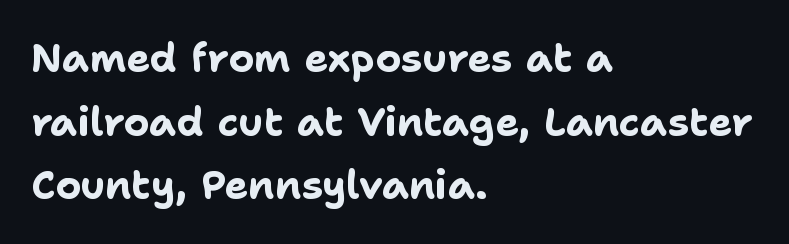
{"serif": "no", "italic": "no", "bold": "yes", "weight": "bold", "width": "normal", "stroke_contrast": "low", "x_height": "medium", "monospaced": "no", "underline": "no", "align": "left", "line_spacing": "normal", "line_spacing_ratio": 1.59, "letter_spacing": "normal", "letter_spacing_em": 0.0, "glyph_px": 40}
